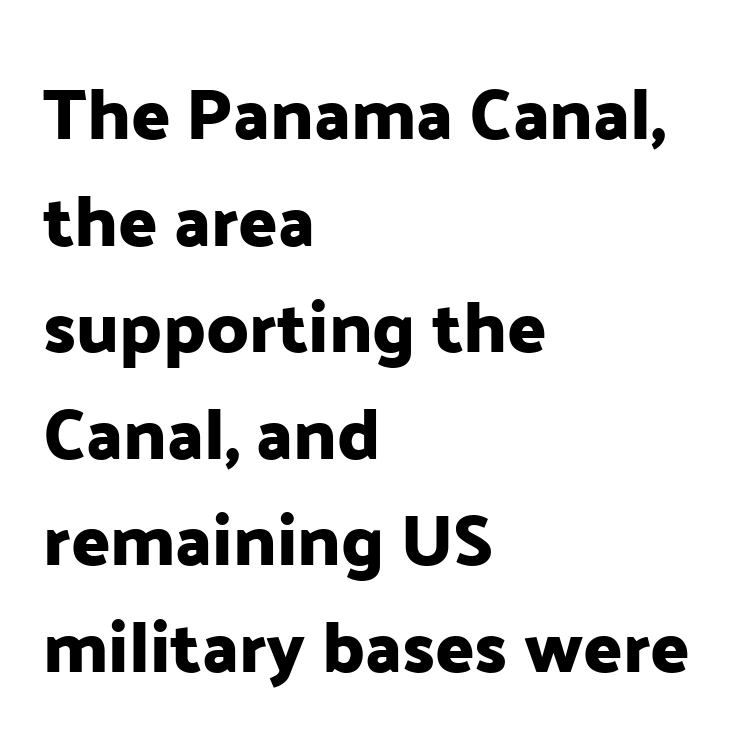
The image shows 72 px sans-serif type, upright; set left-aligned, normal line spacing (1.48x), normal letter spacing, not underlined; low stroke contrast and a medium x-height.
